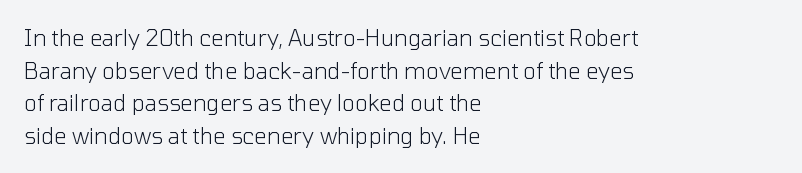
The image shows 22 px text type, upright; set left-aligned, normal line spacing (1.48x), normal letter spacing, not underlined.
